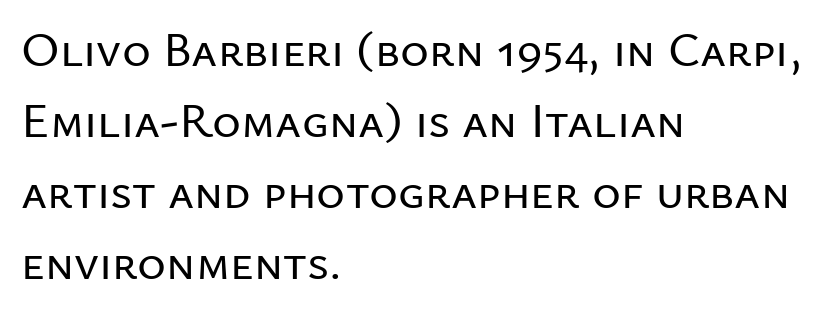
Q: Is the text italic (slanted)? A: No, it is upright.
Q: Is the typeface a serif or a sans-serif typeface? A: Sans-serif.
Q: Is the text underlined? A: No.
Q: How is the paragraph aligned? A: Left-aligned.
Q: Is the spacing between letters normal or unusually wide? A: Normal.
Q: Is the spacing between lines tight, normal or loose? A: Normal.
Q: Width (condensed, normal, or wide)? A: Normal.
Q: Stroke contrast? A: Low.
Q: x-height? A: Medium.
Q: Monospaced? A: No.
